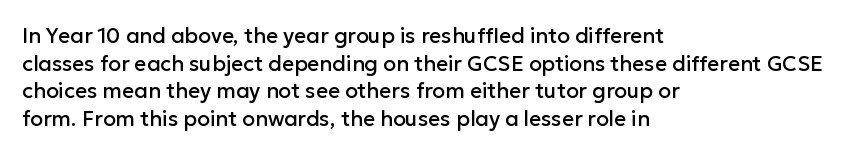
Q: Is the text italic (slanted)? A: No, it is upright.
Q: Is the text underlined? A: No.
Q: How is the paragraph aligned? A: Left-aligned.
Q: Is the spacing between letters normal or unusually wide? A: Normal.
Q: Is the spacing between lines tight, normal or loose? A: Normal.
